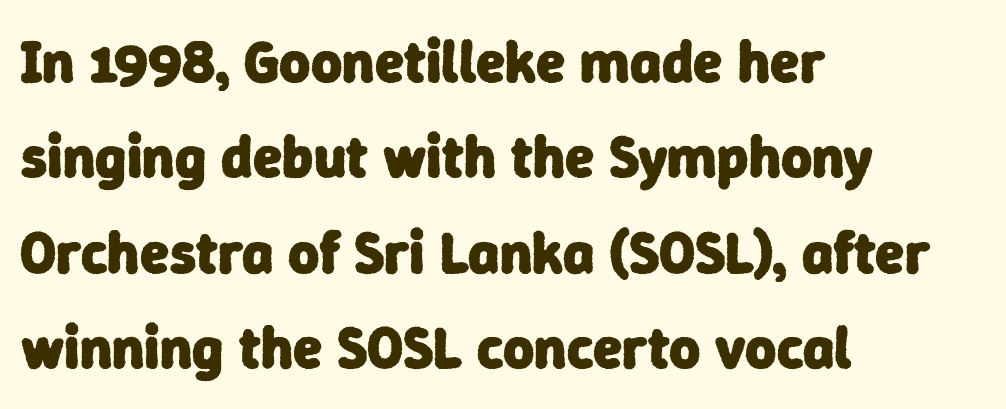
Heavy, bold letterforms. Regular leading. Note the varied advance widths — an 'i' is clearly narrower than an 'm'. A bare baseline throughout the passage.
